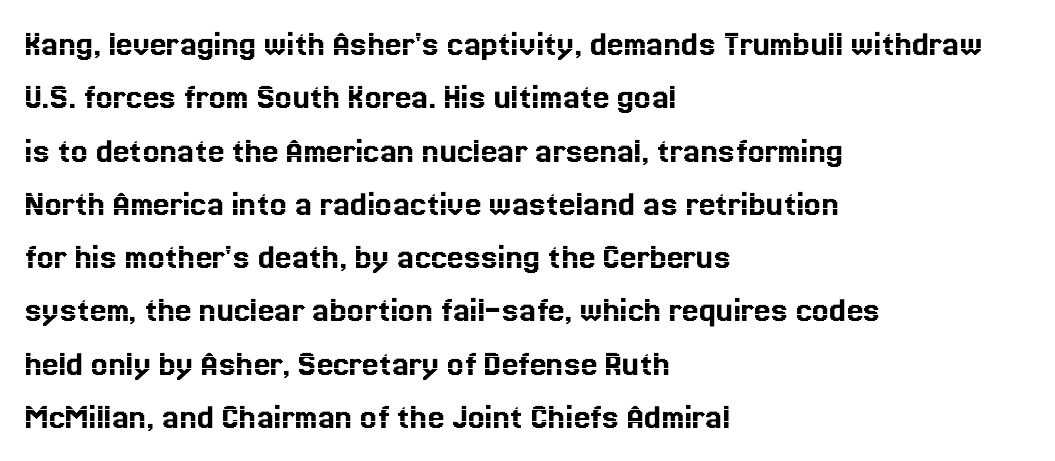
Honestly, the row spacing looks completely unremarkable. In terms of posture, this sample is upright. Glyph-to-glyph distance matches everyday printed text. Is the block centered? No — it sits flush against the left margin. Descender tails drop into unmarked territory.
